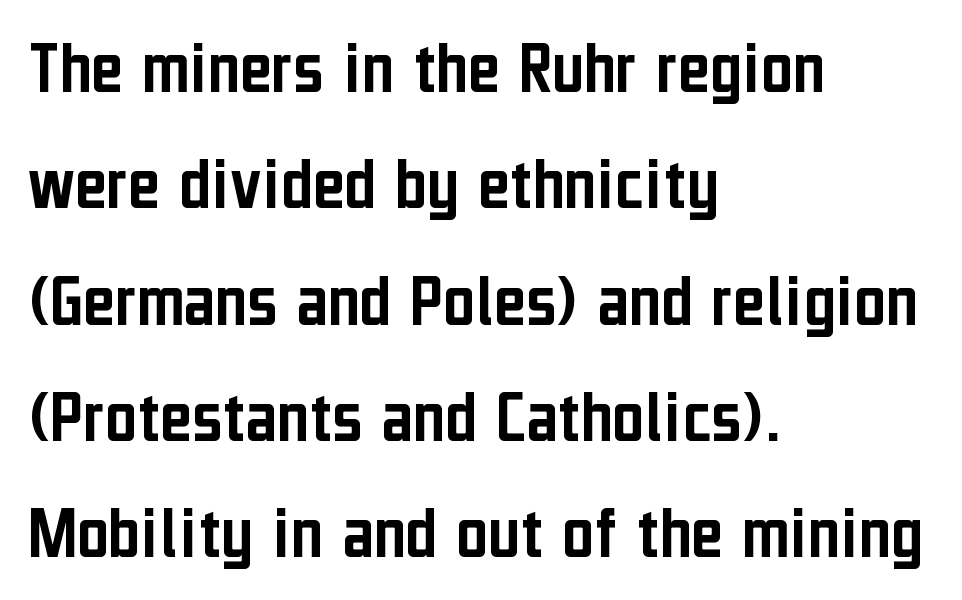
Q: Is the text italic (slanted)? A: No, it is upright.
Q: Is the typeface a serif or a sans-serif typeface? A: Sans-serif.
Q: Is the text underlined? A: No.
Q: How is the paragraph aligned? A: Left-aligned.
Q: Is the spacing between letters normal or unusually wide? A: Normal.
Q: Is the spacing between lines tight, normal or loose? A: Normal.
Q: Width (condensed, normal, or wide)? A: Condensed.
Q: Stroke contrast? A: Low.
Q: x-height? A: Medium.
Q: Monospaced? A: No.
